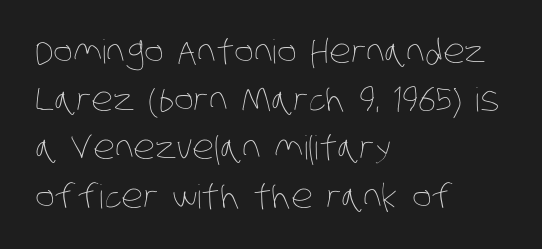
{"bold": "no", "weight": "thin", "width": "condensed", "stroke_contrast": "low", "x_height": "large", "monospaced": "no", "underline": "no", "align": "left", "line_spacing": "normal", "line_spacing_ratio": 1.46, "letter_spacing": "normal", "letter_spacing_em": 0.0, "glyph_px": 33}
